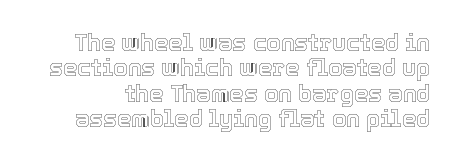
{"italic": "no", "underline": "no", "line_spacing": "tight", "line_spacing_ratio": 1.1, "letter_spacing": "normal", "letter_spacing_em": 0.0, "glyph_px": 23}
